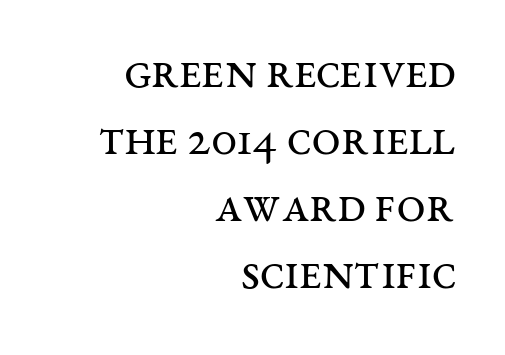
{"serif": "yes", "italic": "no", "bold": "no", "weight": "regular", "width": "wide", "stroke_contrast": "medium", "x_height": "large", "monospaced": "no", "underline": "no", "align": "right", "line_spacing": "normal", "line_spacing_ratio": 1.29, "letter_spacing": "normal", "letter_spacing_em": 0.0, "glyph_px": 52}
